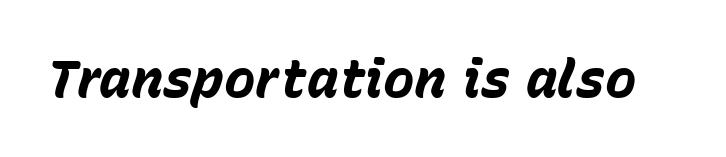
{"italic": "yes", "lean": "right", "slant_degrees": 15, "bold": "yes", "weight": "bold", "width": "normal", "stroke_contrast": "low", "x_height": "medium", "monospaced": "no", "underline": "no", "letter_spacing": "normal", "letter_spacing_em": 0.0, "glyph_px": 53}
